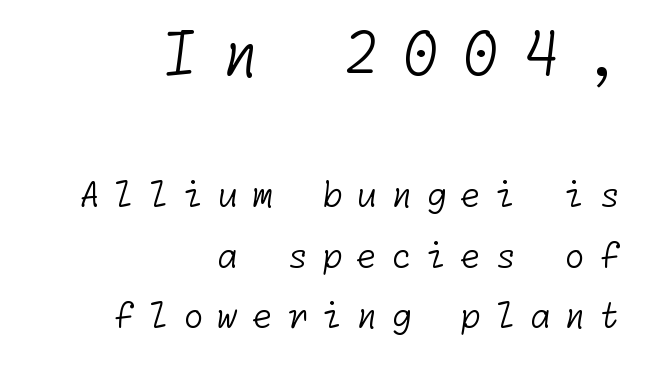
Q: Is the text bold? A: No.
Q: Is the typeface a serif or a sans-serif typeface? A: Sans-serif.
Q: Is the text underlined? A: No.
Q: How is the paragraph aligned? A: Right-aligned.
Q: Is the spacing between letters normal or unusually wide? A: Unusually wide.
Q: Which block of text is set in a larger size, the first (top) or the second (bottom)? A: The first (top) one.
Q: Width (condensed, normal, or wide)? A: Normal.
Q: Stroke contrast? A: Low.
Q: x-height? A: Medium.
